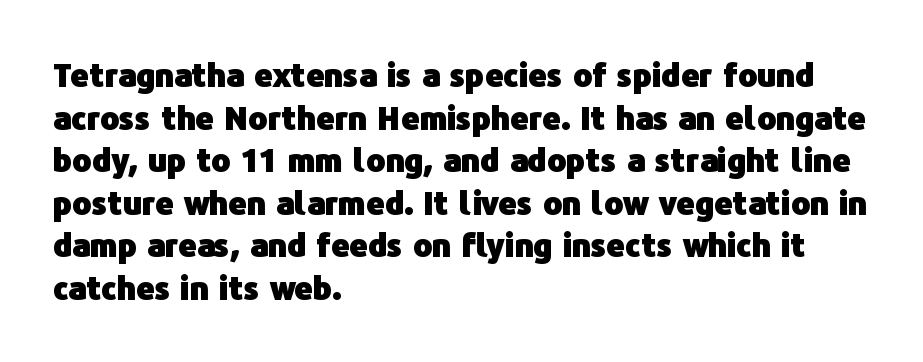
Summary of weight: heavy, a full bold. When letters stand straight like this, we call the style roman or upright. Rule under the text: the space is simply empty. You could not count columns in this text — the font is proportionally spaced. The letters sit at their default tracking, neither squeezed nor spread. The glyphs in this specimen are sans serif.
